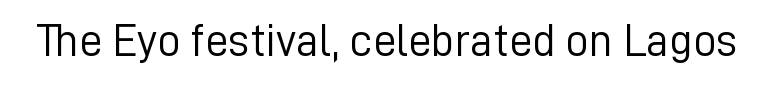
The letters advance in unequal steps, a hallmark of proportional type. Weight: regular or lighter. To sum up the face: it is a sans, with no serifs. Honestly, the letter spacing is just normal — you wouldn't notice it.
